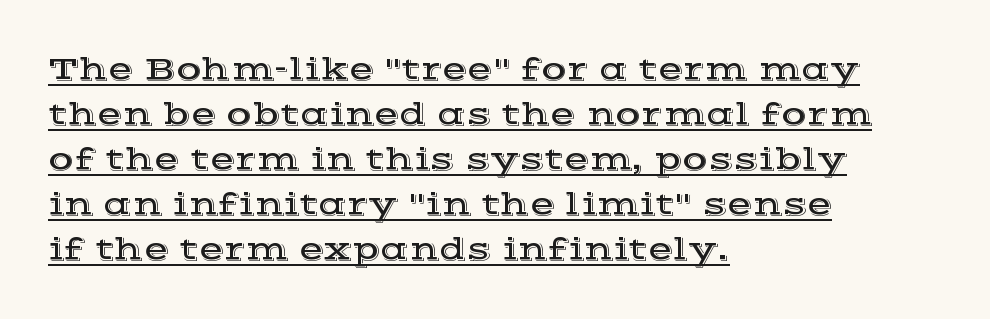
The rendering uses a moderate line-height, typical for paragraphs. The rag falls on the right side of this text block. Font category for this specimen: serif. Tracking value appears to be zero — textbook default spacing.
